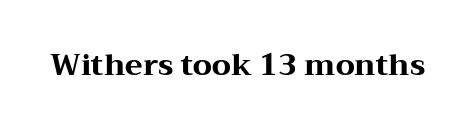
The letters stand straight up with perfectly vertical stems. Bare-footed words on every line. You can tell from the footed stems that serif type was used. Think of a printed novel: that variable character pitch is what you see here.
